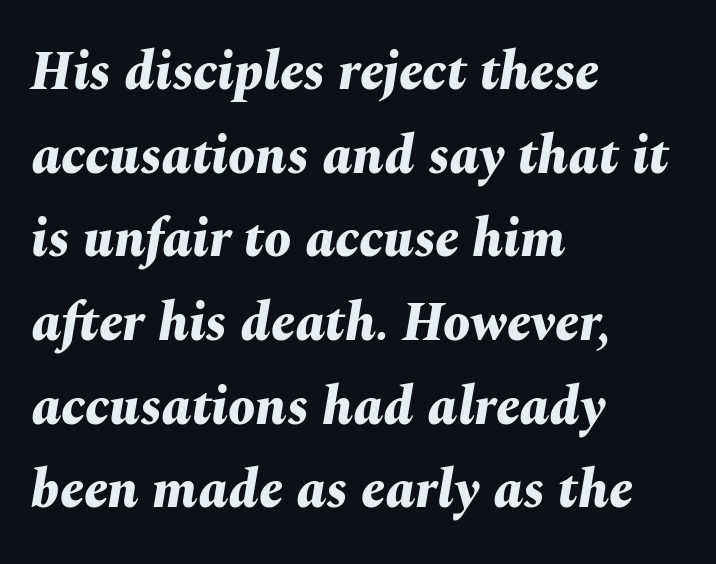
Q: Is the text bold? A: Yes.
Q: Is the text italic (slanted)? A: Yes, it leans right by about 10 degrees.
Q: Is the text underlined? A: No.
Q: How is the paragraph aligned? A: Left-aligned.
Q: Is the spacing between letters normal or unusually wide? A: Normal.
Q: Is the spacing between lines tight, normal or loose? A: Normal.
Q: Width (condensed, normal, or wide)? A: Normal.
Q: Stroke contrast? A: Medium.
Q: x-height? A: Medium.
Q: Monospaced? A: No.
